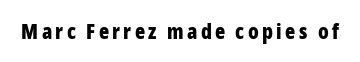
The image shows 21 px bold type, upright; set not underlined.
